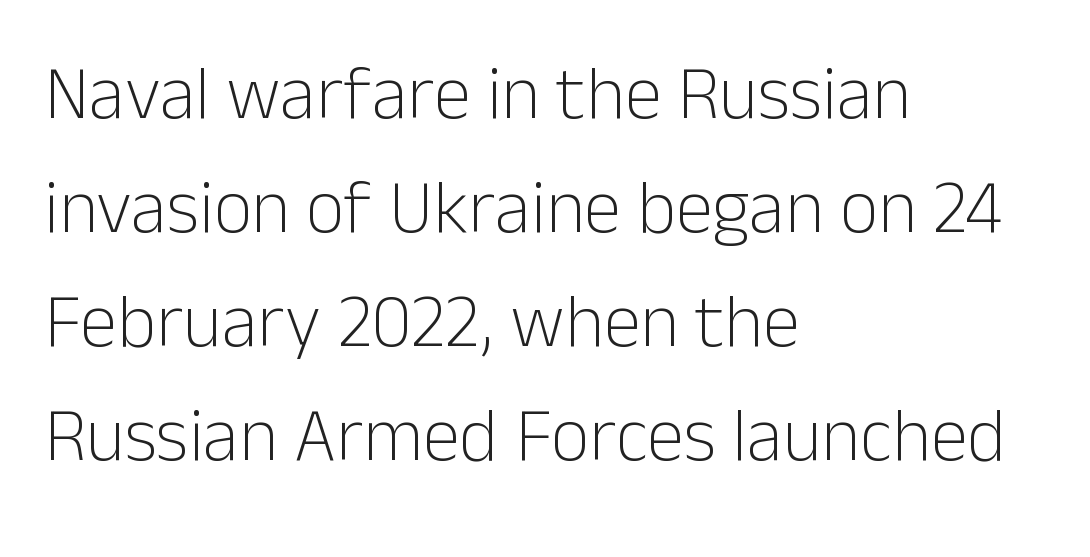
The image shows 75 px light sans-serif type, upright; set left-aligned, normal line spacing (1.52x), normal letter spacing, not underlined; low stroke contrast and a medium x-height.
